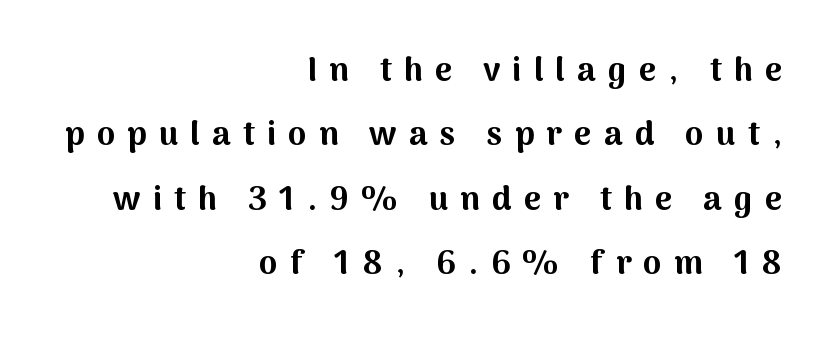
{"serif": "no", "italic": "no", "bold": "yes", "weight": "bold", "width": "normal", "stroke_contrast": "medium", "x_height": "medium", "monospaced": "no", "underline": "no", "align": "right", "line_spacing": "loose", "line_spacing_ratio": 1.95, "letter_spacing": "wide", "letter_spacing_em": 0.37, "glyph_px": 33}
